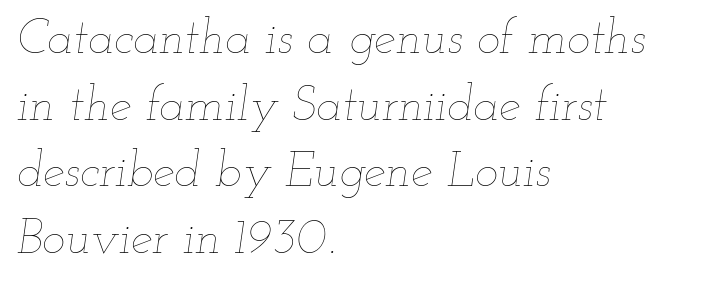
Q: Is the text bold? A: No.
Q: Is the text italic (slanted)? A: Yes, it leans right by about 12 degrees.
Q: Is the text underlined? A: No.
Q: How is the paragraph aligned? A: Left-aligned.
Q: Is the spacing between letters normal or unusually wide? A: Normal.
Q: Is the spacing between lines tight, normal or loose? A: Normal.
Q: Width (condensed, normal, or wide)? A: Wide.
Q: Stroke contrast? A: Low.
Q: x-height? A: Small.
Q: Monospaced? A: No.
